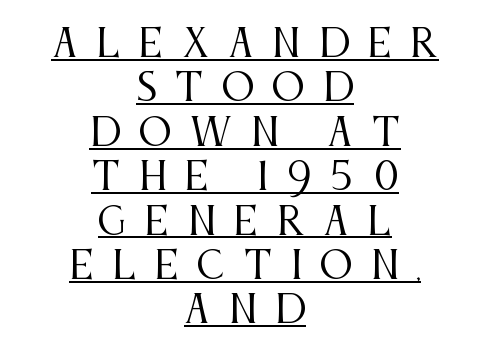
The image shows 37 px regular-weight, condensed serif type, upright; set centered, line spacing 1.2x, unusually wide letter spacing (+0.5 em), underlined; medium stroke contrast and a large x-height.
